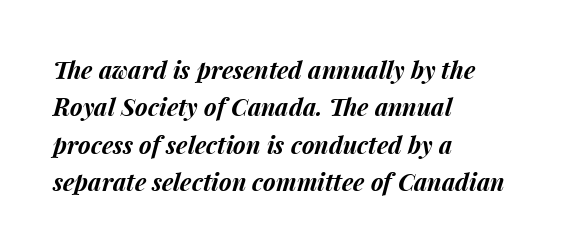
Strong, thick strokes mark this as bold type. Here the glyphs are tracked normally, forming tight word shapes. The rag falls on the right side of this text block. Style check: oblique.
